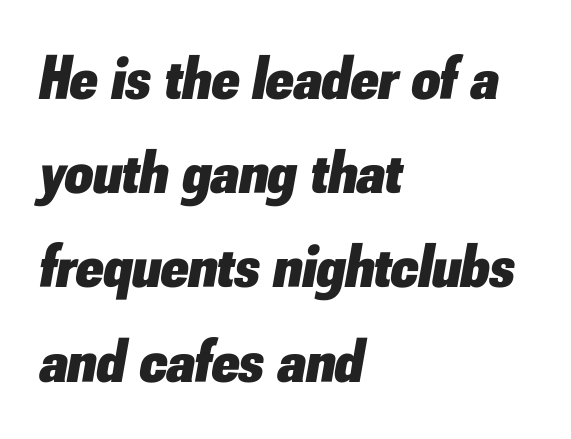
Whoever set this chose a conventional vertical rhythm. Nothing unusual about the tracking: characters are spaced as the font intends. Pretty heavy lettering here — definitely bold. Slanted lettering throughout. Each letter keeps its own natural width here, so spacing adapts to shape.
